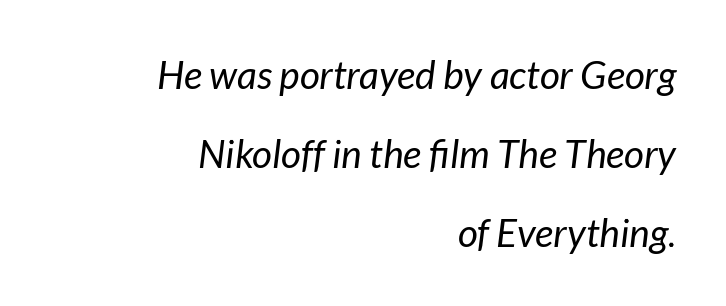
The image shows 39 px regular-weight type, italic (leaning right); set right-aligned, loose line spacing (2.02x), normal letter spacing, not underlined; low stroke contrast and a medium x-height.
